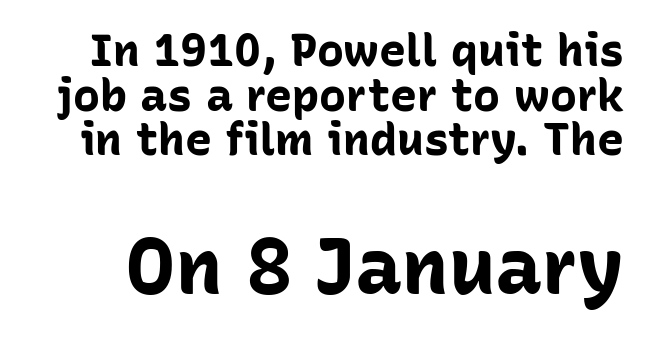
{"serif": "no", "italic": "no", "bold": "yes", "weight": "bold", "width": "normal", "stroke_contrast": "low", "x_height": "medium", "monospaced": "no", "underline": "no", "line_spacing": "tight", "line_spacing_ratio": 0.99, "letter_spacing": "normal", "letter_spacing_em": 0.0, "larger_block": "second", "size_ratio": 1.73, "glyph_px": 78}
